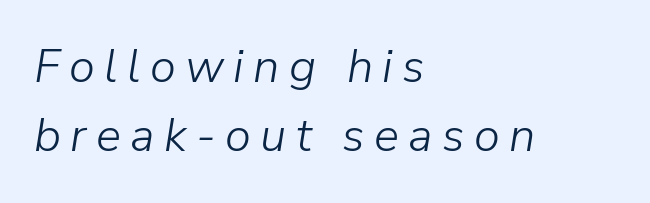
Q: Is the text bold? A: No.
Q: Is the text italic (slanted)? A: Yes, it leans right by about 9 degrees.
Q: Is the text underlined? A: No.
Q: How is the paragraph aligned? A: Left-aligned.
Q: Is the spacing between letters normal or unusually wide? A: Unusually wide.
Q: Is the spacing between lines tight, normal or loose? A: Normal.
Q: Width (condensed, normal, or wide)? A: Normal.
Q: Stroke contrast? A: Low.
Q: x-height? A: Medium.
Q: Monospaced? A: No.
